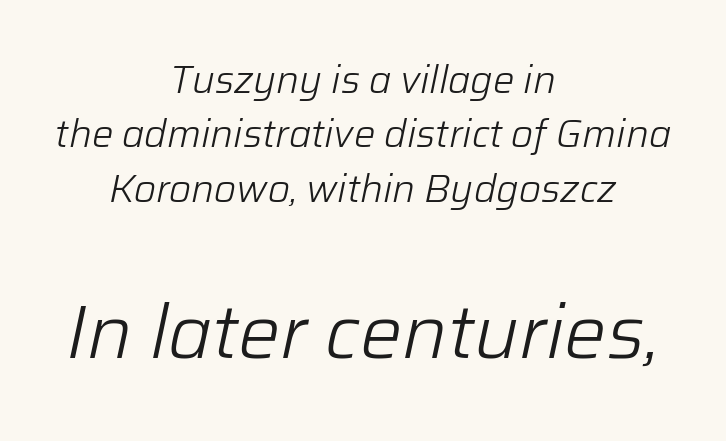
The image shows 75 px light type, italic (leaning right); set centered, normal line spacing (1.43x), normal letter spacing, not underlined; the second (bottom) block is 1.97x larger; low stroke contrast and a medium x-height.
